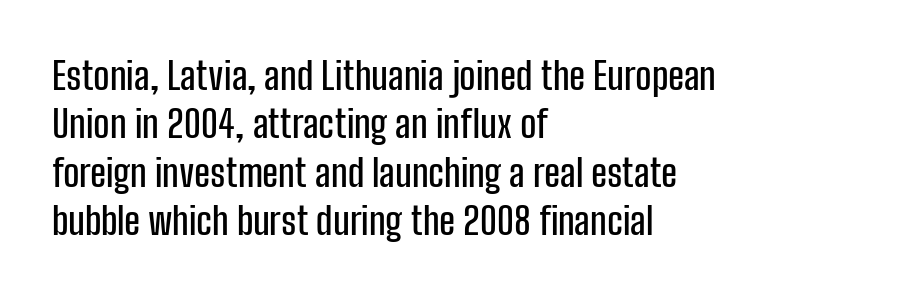
Q: Is the text italic (slanted)? A: No, it is upright.
Q: Is the typeface a serif or a sans-serif typeface? A: Sans-serif.
Q: Is the text underlined? A: No.
Q: How is the paragraph aligned? A: Left-aligned.
Q: Is the spacing between letters normal or unusually wide? A: Normal.
Q: Is the spacing between lines tight, normal or loose? A: Normal.
Q: Width (condensed, normal, or wide)? A: Condensed.
Q: Stroke contrast? A: Low.
Q: x-height? A: Medium.
Q: Monospaced? A: No.
